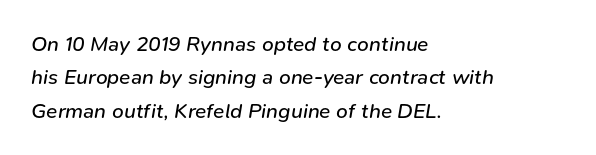
Anything drawn beneath the words? Only blank space. A typesetter would mark this as italic. In terms of letterspacing, this is plain default setting. These lines are set flush left with a ragged right edge.
